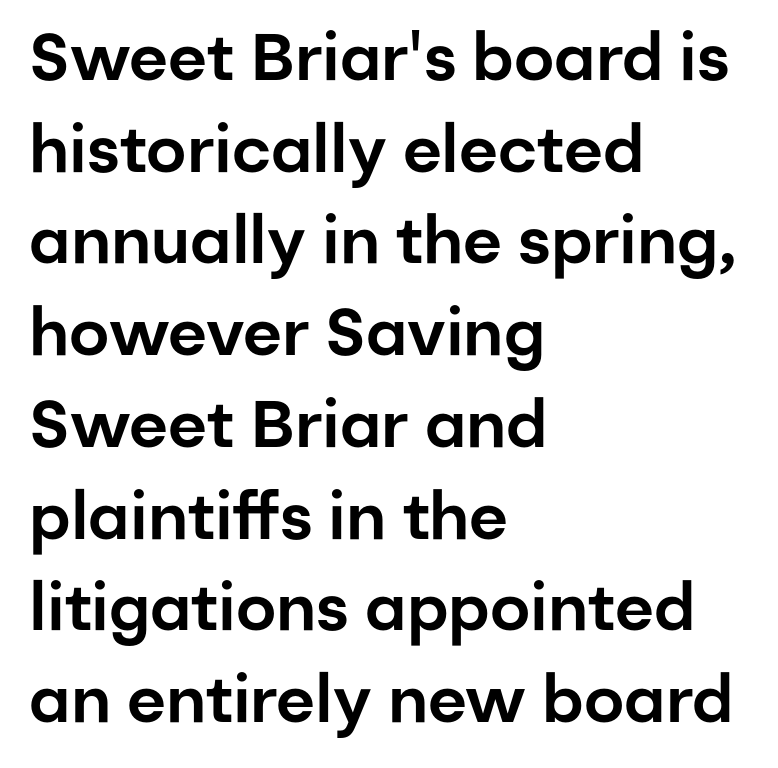
The image shows 66 px sans-serif type, upright; set left-aligned, normal line spacing (1.39x), normal letter spacing, not underlined; low stroke contrast and a medium x-height.
